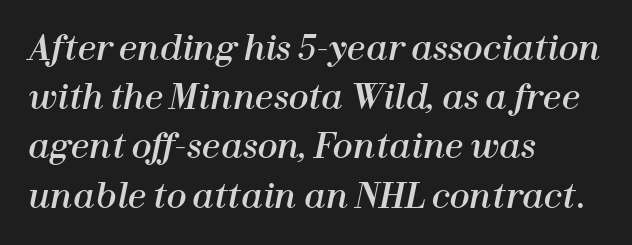
Note the varied advance widths — an 'i' is clearly narrower than an 'm'. This rendering features lettering with no underline. Caption: multi-line text, flush left, ragged right. This is oblique type, the kind used for emphasis or titles. Spacing between characters is what you'd get straight out of the box.
